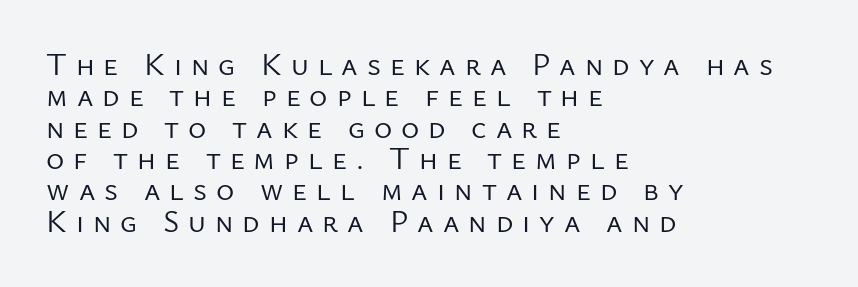
The face used here is proportionally spaced, like ordinary book or web type. Successive baselines arrive quickly, one right under another. Tracking here is generous; glyphs stand well apart from one another. Layout note: lines flush left. Summary of weight: not heavy and not bold.
